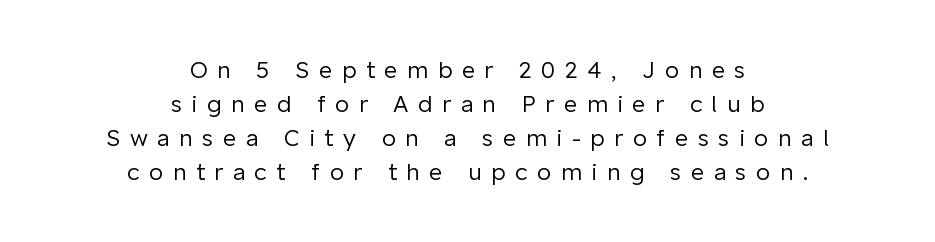
Both edges are ragged and mirror each other, which tells us the setting is centered. You could only call the tracking loose — the letters float apart. If you measured baseline to baseline, you'd find a middling distance. Ink coverage per letter is moderate at most. The zone under the glyphs is completely vacant.
